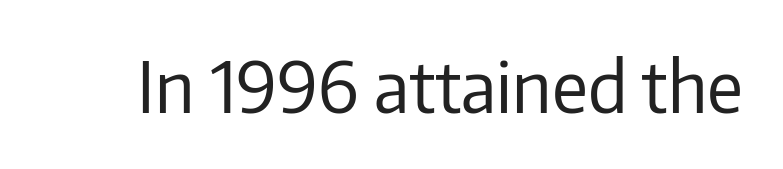
Vertical stems look standard width or narrower in stroke. The glyphs are unaccompanied by any horizontal stroke below them. Unlike italic type, these characters show no tilt at all. Honestly, the letter spacing is just normal — you wouldn't notice it. Varying glyph widths throughout — classic text-font behaviour.
